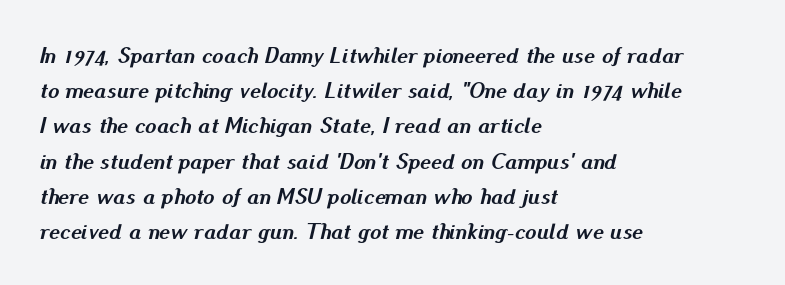
The image shows 23 px bold type, italic (leaning right); set left-aligned, normal line spacing (1.53x), normal letter spacing, not underlined.
